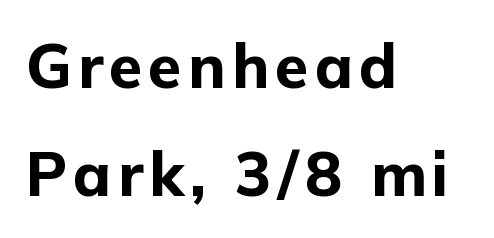
Look at the bottom of the vertical strokes: they stop flat, with no serifs. These lines carry a lot of weight — the face is fully bold. Does the lettering tilt? It doesn't — this is upright. The rendering uses natural spacing where letterforms have individual widths. The passage shown is not underscored anywhere.
